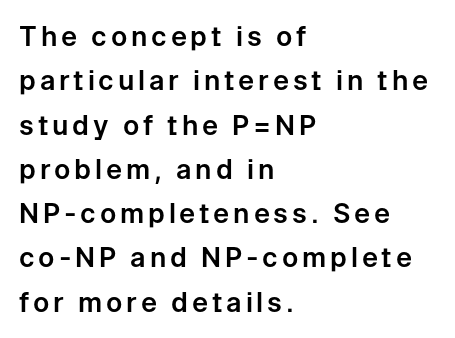
The specimen omits any rule beneath the text block's lines. The lines sit at an ordinary, default distance from one another. A roman cut, with each character standing at attention. The typesetter chose a ragged-right arrangement here.
